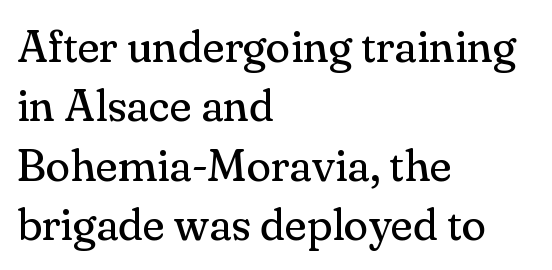
The vertical gap from one line to the next is medium. Letters rest on an invisible, unmarked baseline. A typesetter would call this proportional, since set widths differ per character. The typography opts for an upright posture over an oblique one. Look at the bottom of the vertical strokes: they flare into serifs here.
